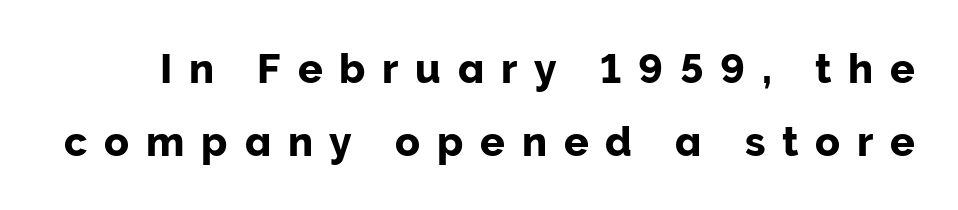
A typesetter would label this face a sans. Nobody drew a line under any word here. Tracking value appears strongly positive — letters spread wide. Posture: upright roman. The letters advance in unequal steps, a hallmark of proportional type.
